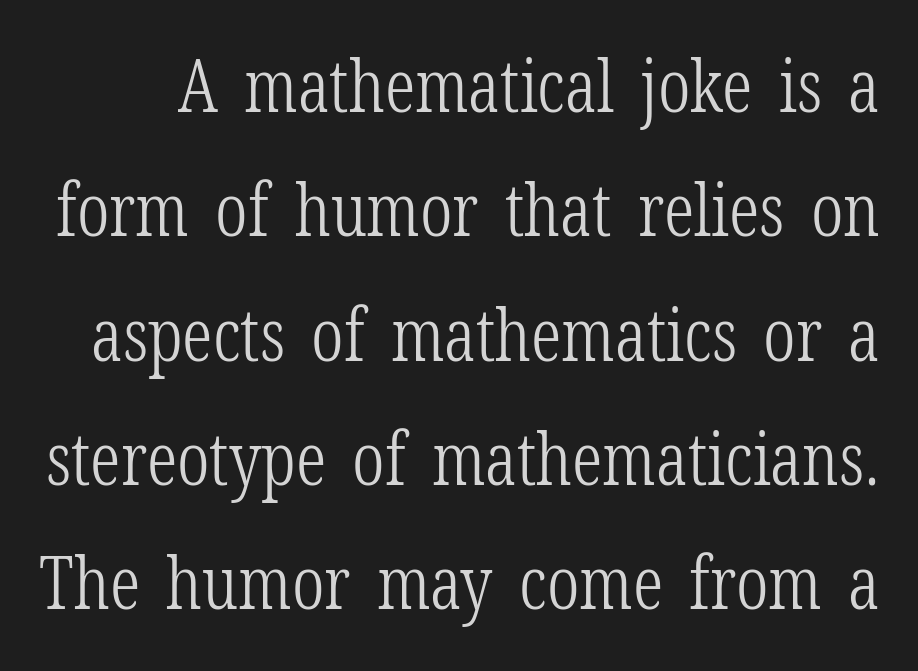
{"serif": "yes", "italic": "no", "bold": "no", "weight": "light", "width": "condensed", "stroke_contrast": "low", "x_height": "medium", "monospaced": "no", "underline": "no", "line_spacing": "normal", "line_spacing_ratio": 1.68, "letter_spacing": "normal", "letter_spacing_em": 0.0, "glyph_px": 74}
